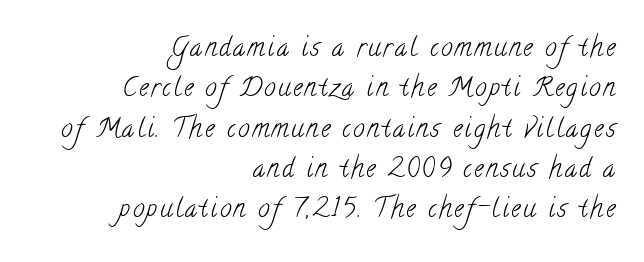
{"bold": "no", "underline": "no", "align": "right", "line_spacing": "normal", "line_spacing_ratio": 1.55, "glyph_px": 26}
